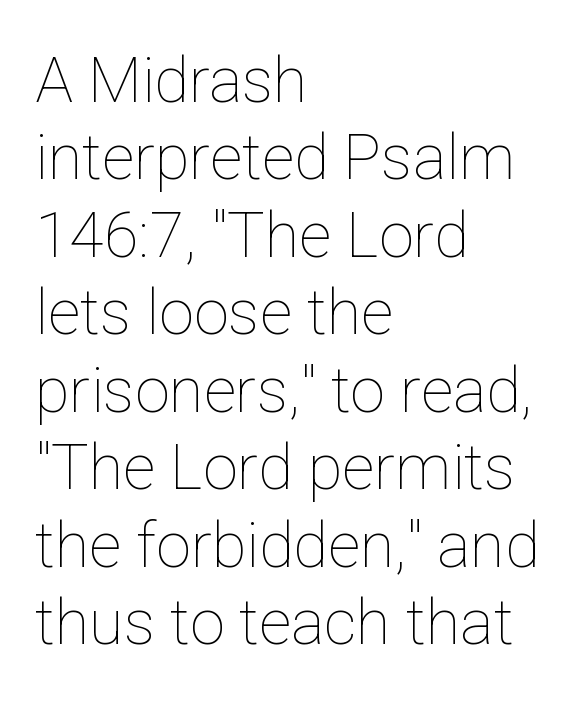
{"italic": "no", "bold": "no", "weight": "thin", "width": "normal", "stroke_contrast": "low", "x_height": "medium", "monospaced": "no", "underline": "no", "align": "left", "line_spacing_ratio": 1.23, "letter_spacing": "normal", "letter_spacing_em": 0.0, "glyph_px": 63}
